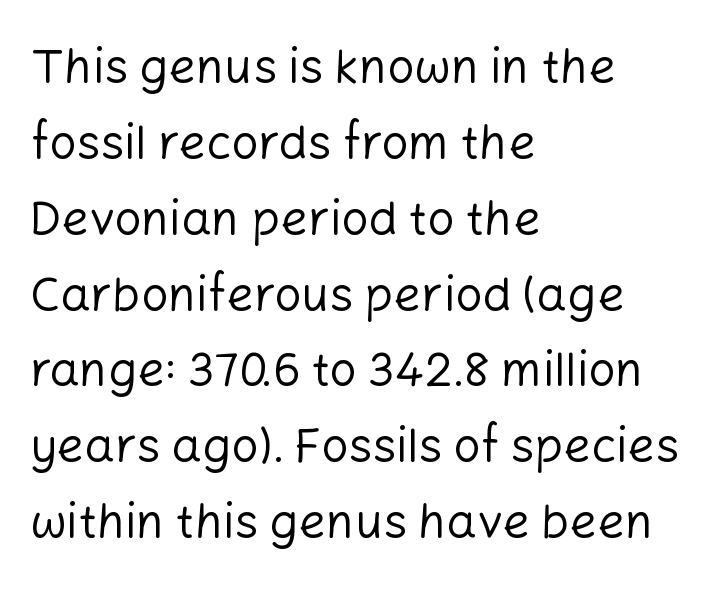
The image shows 48 px regular-weight sans-serif type, upright; set left-aligned, normal line spacing (1.58x), normal letter spacing, not underlined; low stroke contrast and a medium x-height.
